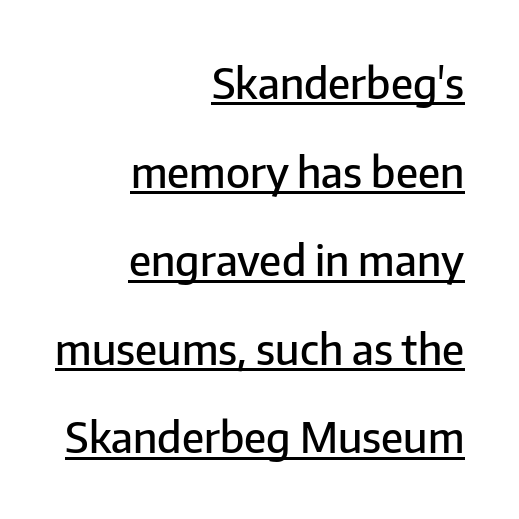
{"serif": "no", "italic": "no", "bold": "semi", "weight": "semibold", "width": "normal", "stroke_contrast": "low", "x_height": "medium", "monospaced": "no", "underline": "yes", "align": "right", "line_spacing": "loose", "line_spacing_ratio": 2.11, "letter_spacing": "normal", "letter_spacing_em": 0.0, "glyph_px": 42}
